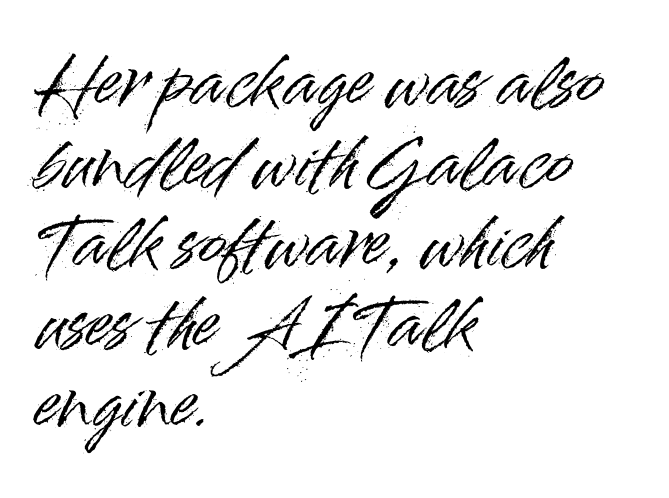
The image shows 65 px sans-serif type; set left-aligned, line spacing 1.24x, normal letter spacing, not underlined; high stroke contrast and a small x-height.
